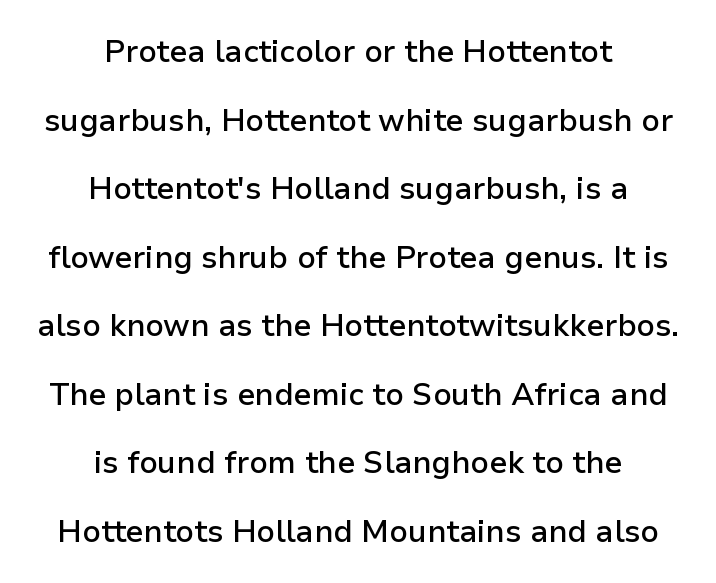
{"serif": "no", "italic": "no", "bold": "semi", "weight": "semibold", "width": "normal", "stroke_contrast": "low", "x_height": "medium", "monospaced": "no", "underline": "no", "align": "center", "line_spacing": "loose", "line_spacing_ratio": 2.21, "letter_spacing": "normal", "letter_spacing_em": 0.0, "glyph_px": 31}
